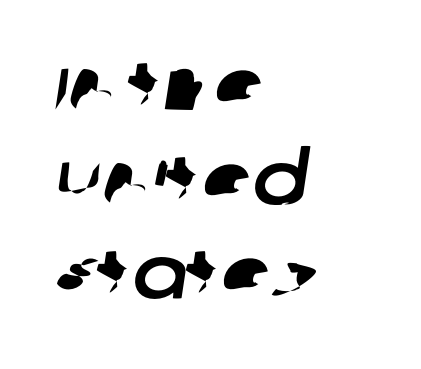
Q: Is the typeface a serif or a sans-serif typeface? A: Sans-serif.
Q: Is the text underlined? A: No.
Q: How is the paragraph aligned? A: Left-aligned.
Q: Is the spacing between letters normal or unusually wide? A: Normal.
Q: Is the spacing between lines tight, normal or loose? A: Normal.
Q: Width (condensed, normal, or wide)? A: Normal.
Q: Stroke contrast? A: Low.
Q: x-height? A: Large.
Q: Monospaced? A: No.
